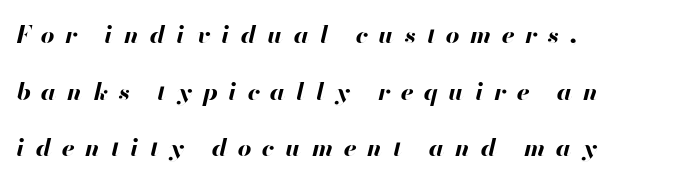
{"italic": "yes", "lean": "right", "slant_degrees": 13, "bold": "yes", "underline": "no", "align": "left", "line_spacing": "loose", "line_spacing_ratio": 2.36, "letter_spacing": "wide", "letter_spacing_em": 0.44, "glyph_px": 24}
